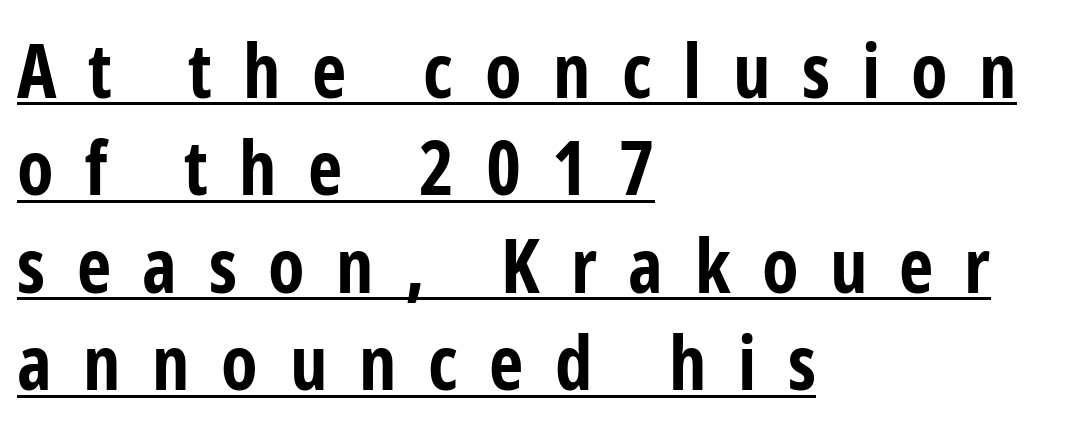
The image shows 75 px bold, condensed sans-serif type, upright; set left-aligned, normal line spacing (1.3x), unusually wide letter spacing (+0.42 em), underlined; low stroke contrast and a medium x-height.
